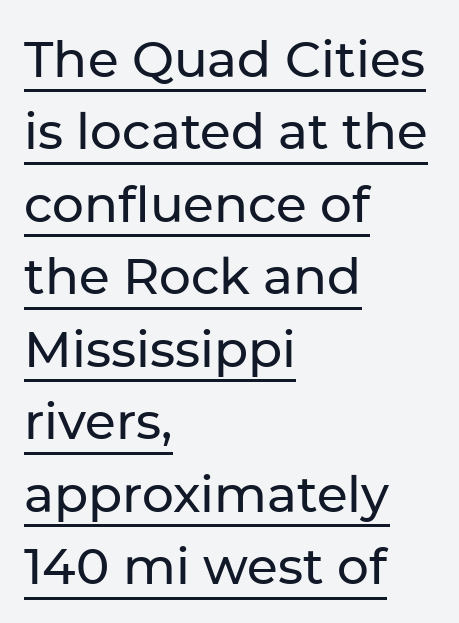
The image shows 50 px sans-serif type, upright; set left-aligned, normal line spacing (1.45x), normal letter spacing, underlined; low stroke contrast and a medium x-height.
